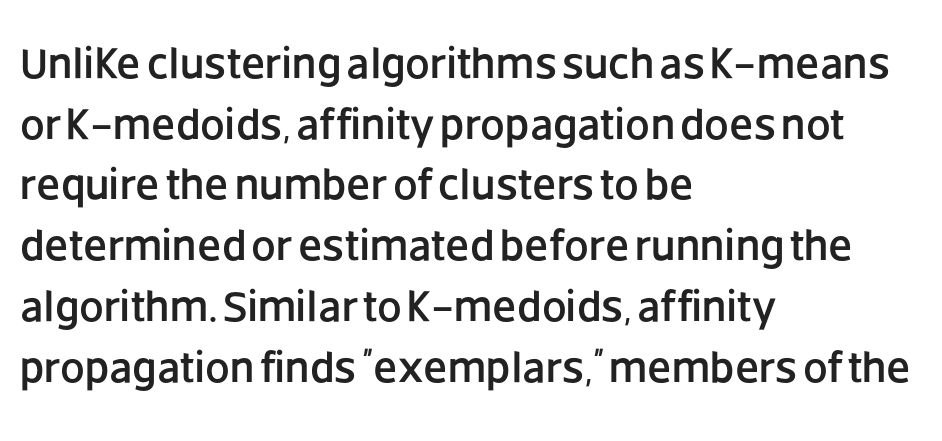
Q: Is the text italic (slanted)? A: No, it is upright.
Q: Is the typeface a serif or a sans-serif typeface? A: Sans-serif.
Q: Is the text underlined? A: No.
Q: How is the paragraph aligned? A: Left-aligned.
Q: Is the spacing between letters normal or unusually wide? A: Normal.
Q: Is the spacing between lines tight, normal or loose? A: Normal.
Q: Width (condensed, normal, or wide)? A: Normal.
Q: Stroke contrast? A: Low.
Q: x-height? A: Large.
Q: Monospaced? A: No.
